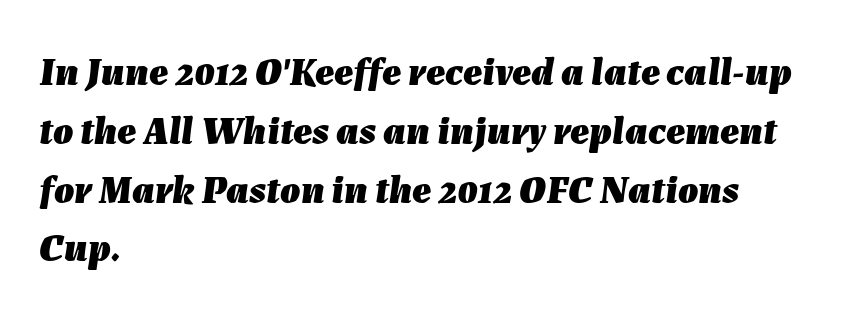
The image shows 40 px heavy type, italic (leaning right); set left-aligned, normal line spacing (1.47x), normal letter spacing, not underlined; low stroke contrast and a medium x-height.
